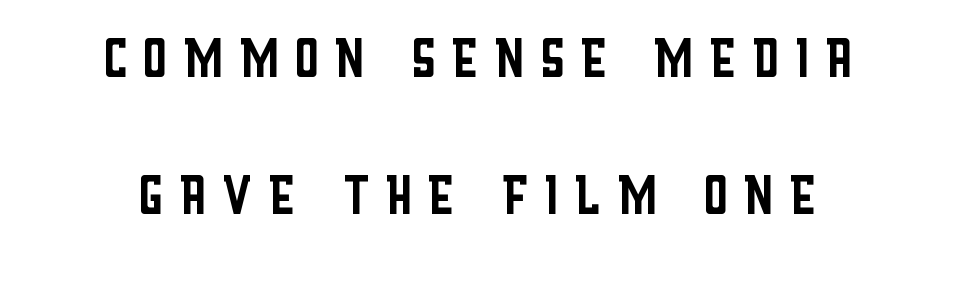
{"serif": "no", "italic": "no", "bold": "no", "weight": "regular", "width": "condensed", "stroke_contrast": "low", "x_height": "large", "monospaced": "no", "underline": "no", "align": "center", "line_spacing": "loose", "line_spacing_ratio": 1.9, "glyph_px": 72}
